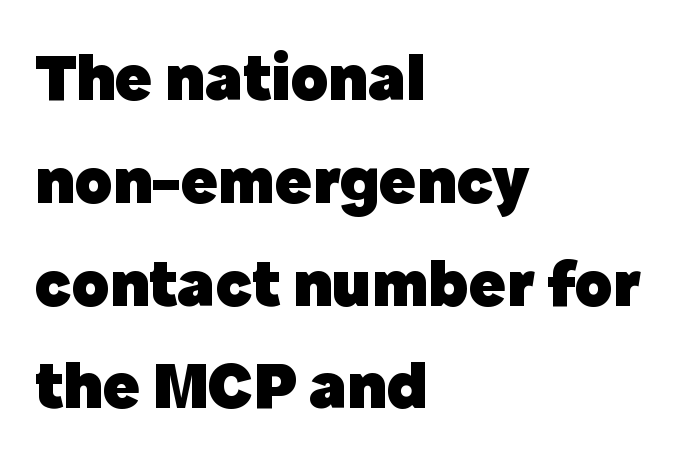
This is the regular roman posture of the typeface. Varying glyph widths throughout — classic text-font behaviour. The area under the type is left untouched. The ragged edge is on the right, which tells us the setting is flush left.
